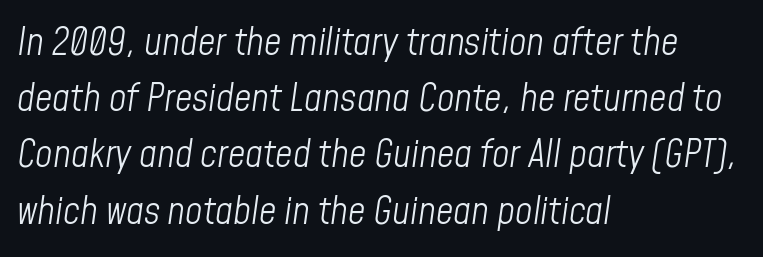
The image shows 38 px light, condensed type, italic (leaning right); set left-aligned, normal line spacing (1.48x), normal letter spacing, not underlined; low stroke contrast and a medium x-height.
